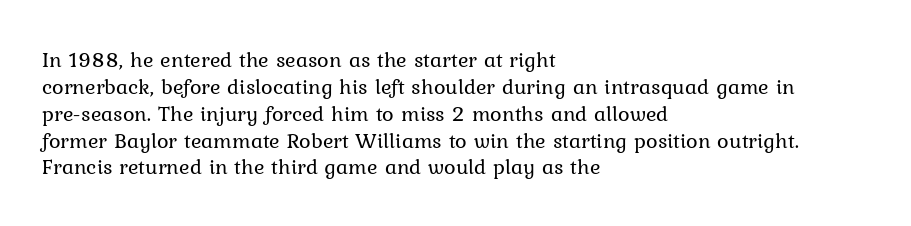
{"italic": "no", "bold": "no", "underline": "no", "align": "left", "line_spacing_ratio": 1.22, "letter_spacing": "normal", "letter_spacing_em": 0.0, "glyph_px": 22}
